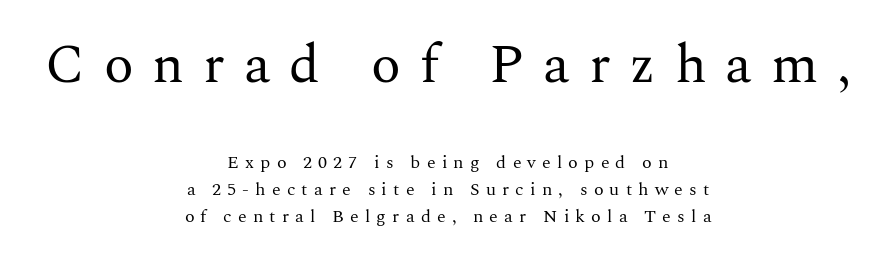
Q: Is the text bold? A: No.
Q: Is the text italic (slanted)? A: No, it is upright.
Q: Is the typeface a serif or a sans-serif typeface? A: Serif.
Q: Is the text underlined? A: No.
Q: How is the paragraph aligned? A: Centered.
Q: Is the spacing between letters normal or unusually wide? A: Unusually wide.
Q: Is the spacing between lines tight, normal or loose? A: Normal.
Q: Which block of text is set in a larger size, the first (top) or the second (bottom)? A: The first (top) one.
Q: Width (condensed, normal, or wide)? A: Normal.
Q: Stroke contrast? A: Medium.
Q: x-height? A: Medium.
Q: Monospaced? A: No.
